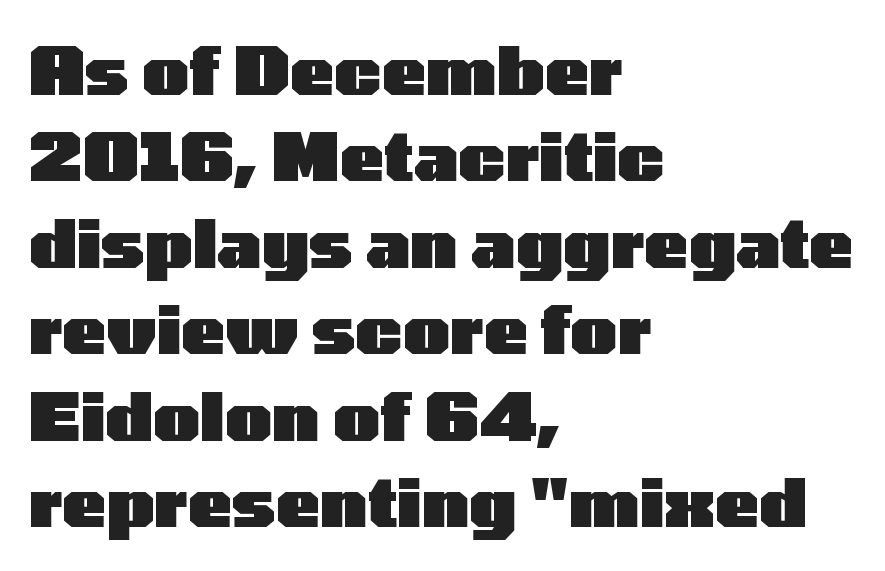
Q: Is the text bold? A: Yes.
Q: Is the text italic (slanted)? A: No, it is upright.
Q: Is the typeface a serif or a sans-serif typeface? A: Sans-serif.
Q: Is the text underlined? A: No.
Q: How is the paragraph aligned? A: Left-aligned.
Q: Is the spacing between letters normal or unusually wide? A: Normal.
Q: Is the spacing between lines tight, normal or loose? A: Normal.
Q: Width (condensed, normal, or wide)? A: Wide.
Q: Stroke contrast? A: Low.
Q: x-height? A: Medium.
Q: Monospaced? A: No.
